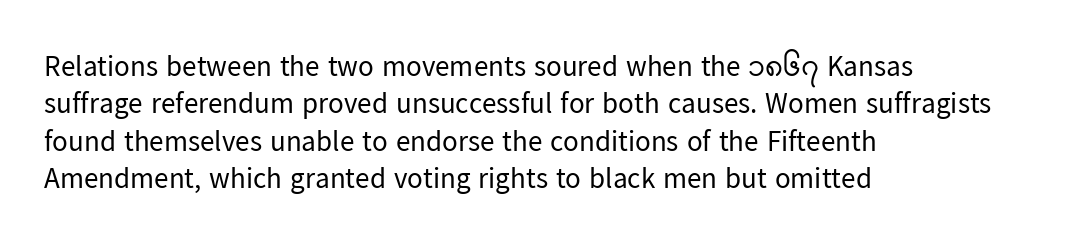
{"serif": "no", "italic": "no", "bold": "no", "weight": "regular", "width": "normal", "stroke_contrast": "low", "x_height": "medium", "monospaced": "no", "underline": "no", "align": "left", "line_spacing": "normal", "line_spacing_ratio": 1.29, "letter_spacing": "normal", "letter_spacing_em": 0.0, "glyph_px": 29}
